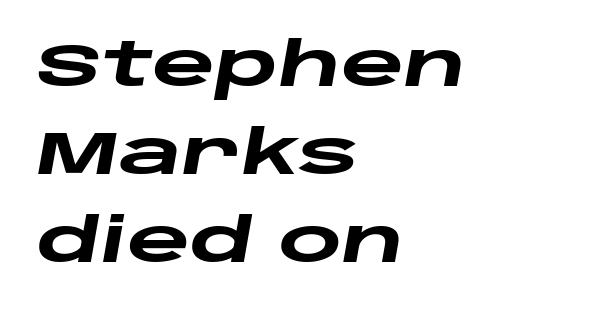
Q: Is the text bold? A: Yes.
Q: Is the text italic (slanted)? A: Yes, it leans right by about 10 degrees.
Q: Is the text underlined? A: No.
Q: How is the paragraph aligned? A: Left-aligned.
Q: Is the spacing between letters normal or unusually wide? A: Normal.
Q: Is the spacing between lines tight, normal or loose? A: Normal.
Q: Width (condensed, normal, or wide)? A: Wide.
Q: Stroke contrast? A: Low.
Q: x-height? A: Large.
Q: Monospaced? A: No.
